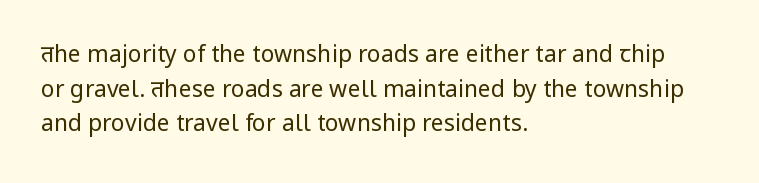
Q: Is the text bold? A: No.
Q: Is the text italic (slanted)? A: No, it is upright.
Q: Is the text underlined? A: No.
Q: How is the paragraph aligned? A: Left-aligned.
Q: Is the spacing between letters normal or unusually wide? A: Normal.
Q: Is the spacing between lines tight, normal or loose? A: Normal.
